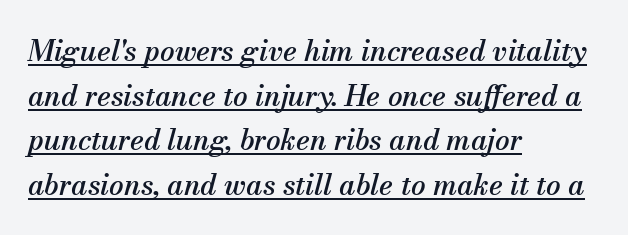
The image shows 29 px serif type, italic (leaning right); set left-aligned, normal line spacing (1.54x), normal letter spacing, underlined; medium stroke contrast and a small x-height.
